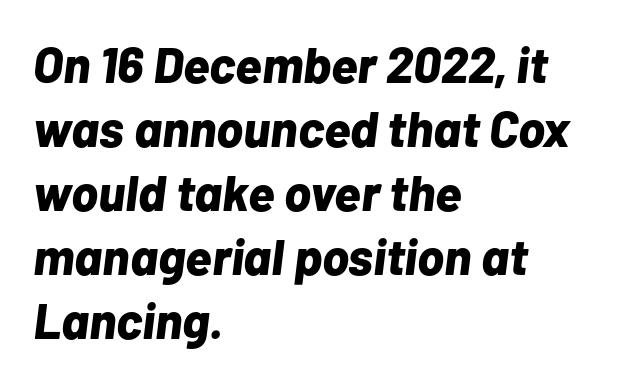
Characters follow at the spacing the type designer built in. Line starts are locked; line ends wander. Quick note: italic. The face used here is proportionally spaced, like ordinary book or web type.
